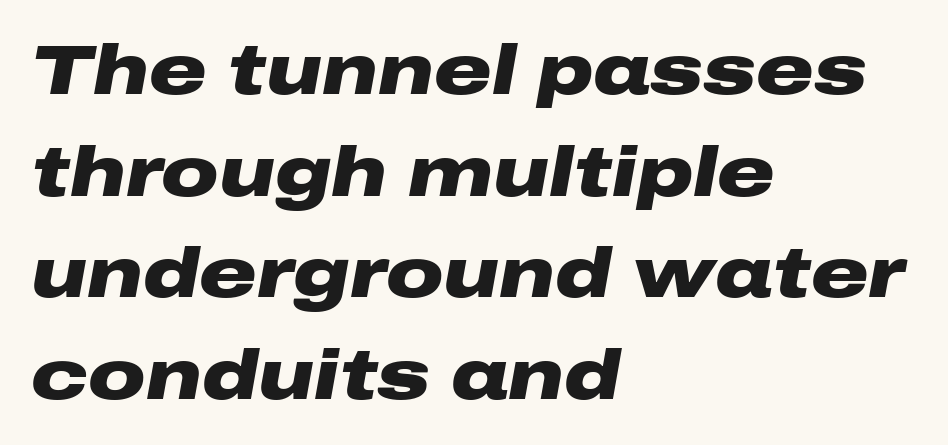
{"italic": "yes", "lean": "right", "slant_degrees": 10, "bold": "yes", "weight": "heavy", "width": "wide", "stroke_contrast": "low", "x_height": "medium", "monospaced": "no", "underline": "no", "align": "left", "line_spacing": "normal", "line_spacing_ratio": 1.43, "letter_spacing": "normal", "letter_spacing_em": 0.0, "glyph_px": 71}
